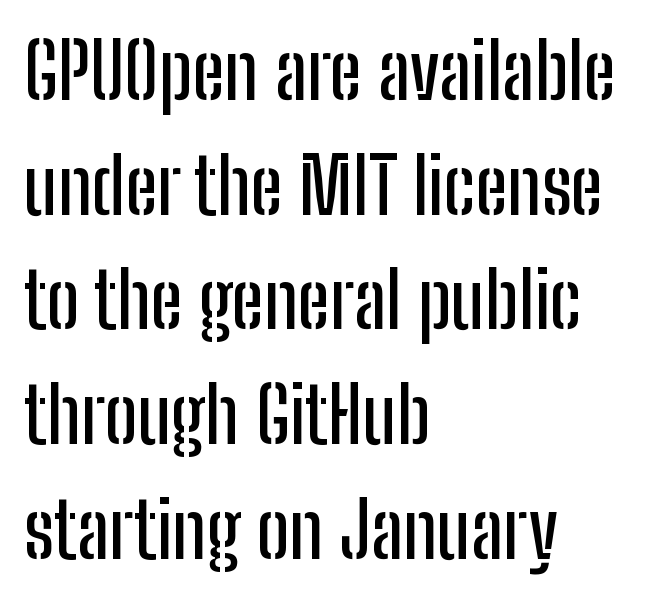
No feet cap the strokes, marking this as sans-serif type. The passage shown is typed in a proportional face where columns would drift. The lettering holds an erect, upright posture throughout. The passage is arranged the way most books set body copy — flush left. How are the letters spaced? Ordinarily, with no added tracking.
